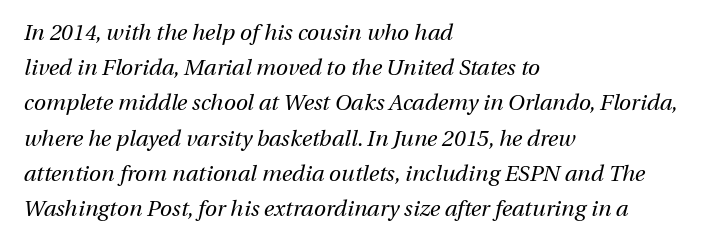
Q: Is the text bold? A: No.
Q: Is the text italic (slanted)? A: Yes, it leans right by about 13 degrees.
Q: Is the text underlined? A: No.
Q: How is the paragraph aligned? A: Left-aligned.
Q: Is the spacing between letters normal or unusually wide? A: Normal.
Q: Is the spacing between lines tight, normal or loose? A: Normal.
